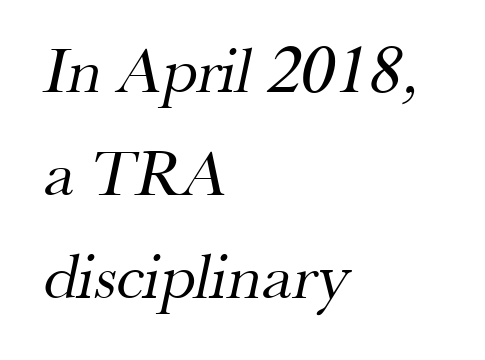
Q: Is the text bold? A: No.
Q: Is the typeface a serif or a sans-serif typeface? A: Serif.
Q: Is the text underlined? A: No.
Q: How is the paragraph aligned? A: Left-aligned.
Q: Is the spacing between letters normal or unusually wide? A: Normal.
Q: Is the spacing between lines tight, normal or loose? A: Normal.
Q: Width (condensed, normal, or wide)? A: Normal.
Q: Stroke contrast? A: Medium.
Q: x-height? A: Small.
Q: Monospaced? A: No.
